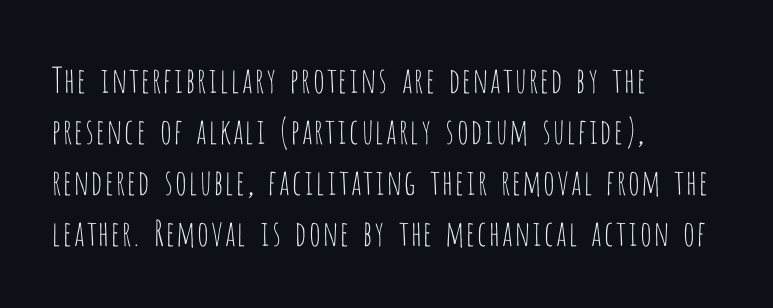
The image shows 35 px thin, condensed sans-serif type, upright; set left-aligned, normal line spacing (1.46x), normal letter spacing, not underlined; low stroke contrast and a large x-height.
